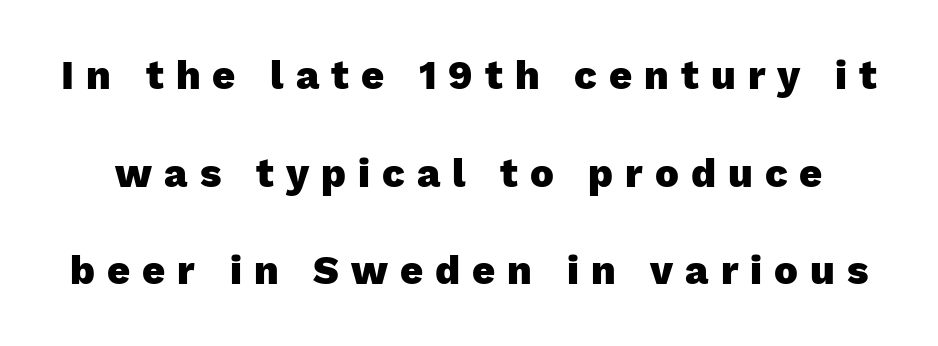
{"serif": "no", "italic": "no", "bold": "yes", "weight": "heavy", "width": "normal", "stroke_contrast": "low", "x_height": "medium", "monospaced": "no", "underline": "no", "line_spacing": "loose", "line_spacing_ratio": 2.44, "letter_spacing": "wide", "letter_spacing_em": 0.3, "glyph_px": 40}
